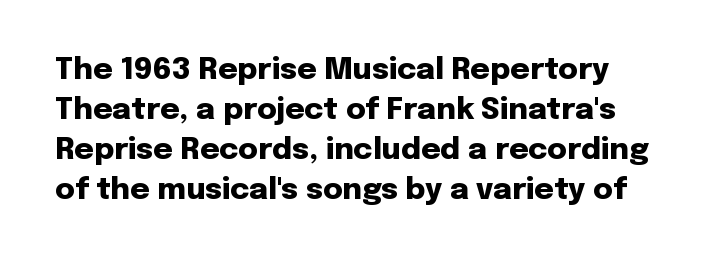
Quick note: not italic, upright. The specimen omits any rule beneath the text block's lines. Notice how thick the strokes are: this is what a full bold looks like. The letters advance in unequal steps, a hallmark of proportional type. I'd call this a sans setting — the letters go barefoot.
